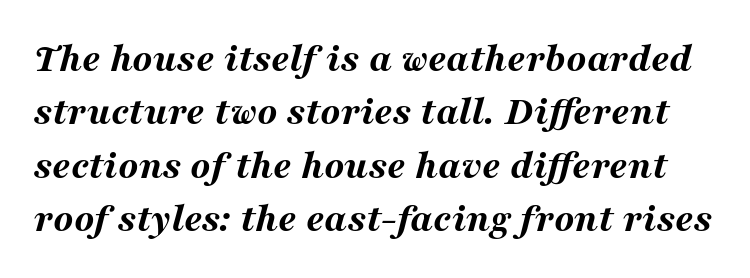
The image shows 41 px bold, wide type, italic (leaning right); set normal line spacing (1.3x), normal letter spacing, not underlined; medium stroke contrast and a medium x-height.
